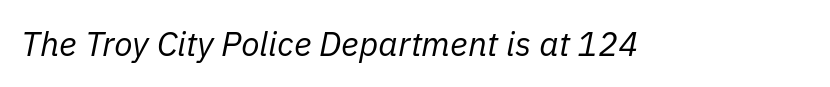
Q: Is the text bold? A: No.
Q: Is the text italic (slanted)? A: Yes, it leans right by about 11 degrees.
Q: Is the text underlined? A: No.
Q: Is the spacing between letters normal or unusually wide? A: Normal.
Q: Width (condensed, normal, or wide)? A: Normal.
Q: Stroke contrast? A: Low.
Q: x-height? A: Medium.
Q: Monospaced? A: No.
